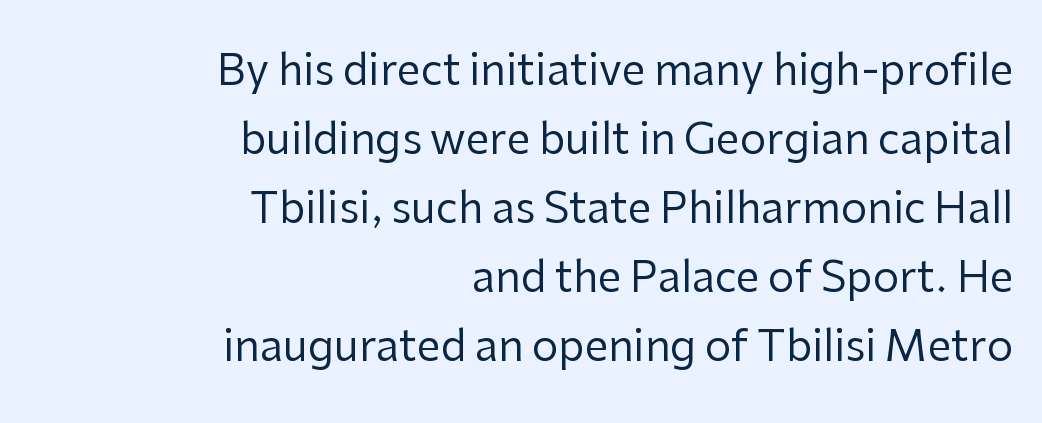
{"serif": "no", "italic": "no", "bold": "no", "weight": "regular", "width": "normal", "stroke_contrast": "low", "x_height": "medium", "monospaced": "no", "underline": "no", "align": "right", "line_spacing": "normal", "line_spacing_ratio": 1.64, "letter_spacing": "normal", "letter_spacing_em": 0.0, "glyph_px": 42}
